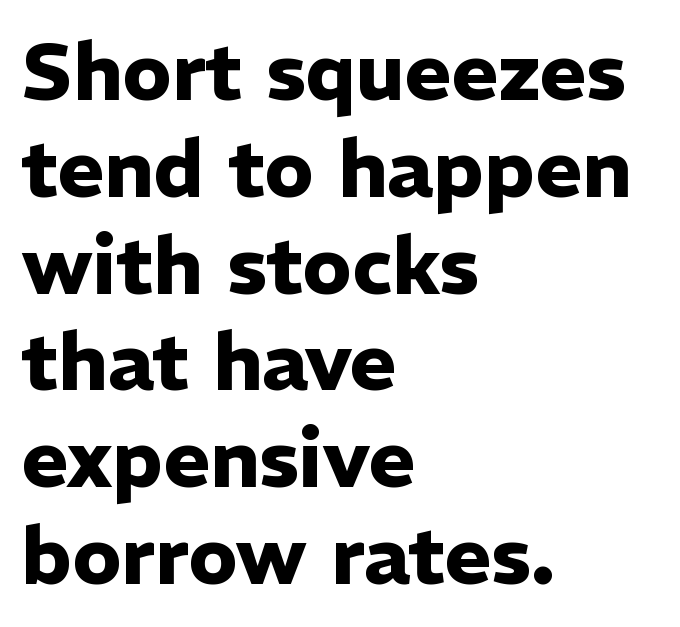
Teacher's note: observe the even left margin — that is flush-left alignment. Italic? Not at all — the glyphs are vertical. Grotesque or geometric, the face here clearly has no serifs. These lines keep a tight, regular rhythm from letter to letter. The passage shown is typed in a proportional face where columns would drift.
